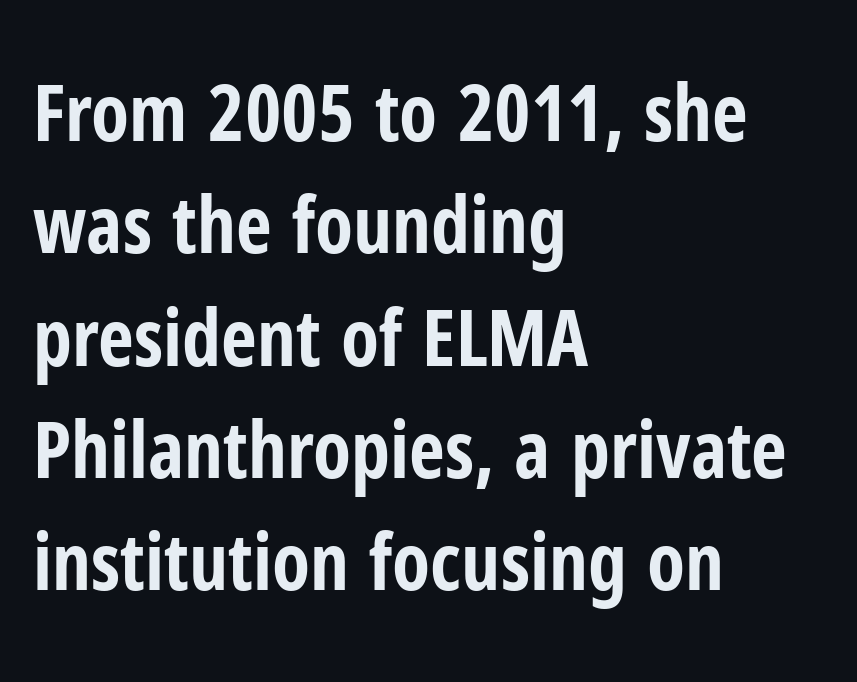
The sample has been set heavy, in full bold. The passage shown is typed in a proportional face where columns would drift. The lettering stays uniformly vertical, giving the passage a roman look. Line beginnings align vertically; line endings do not. To sum up the face: it is a sans, with no serifs.
